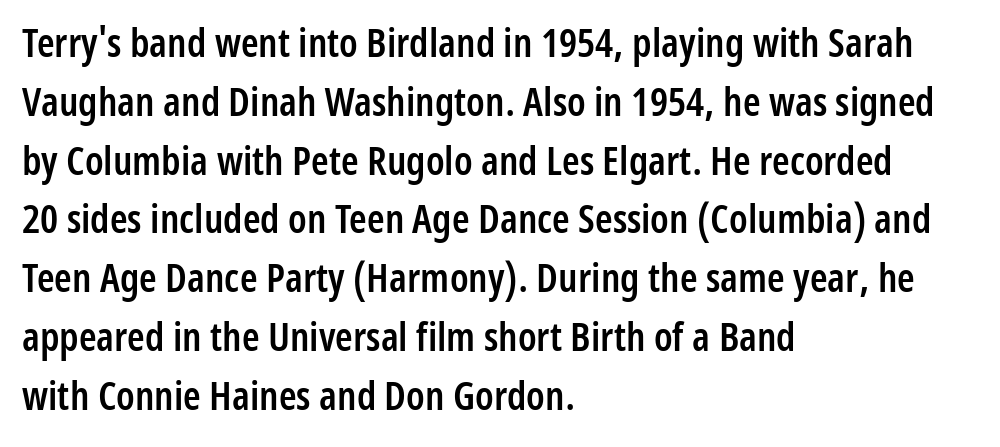
The letters carry no serifs — their stems end cleanly without finishing strokes. I'd describe the lettering as semibold — firm but not a full bold. You could not count columns in this text — the font is proportionally spaced. It's the straight-up-and-down kind of type.
